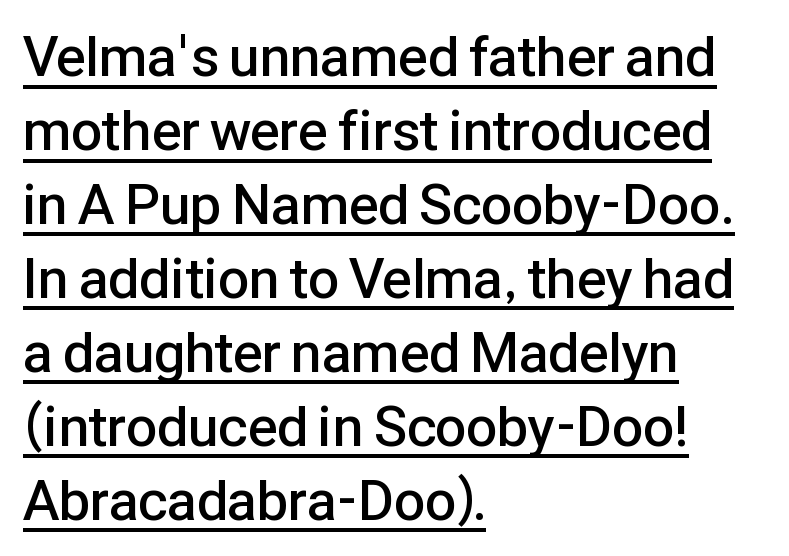
The rag falls on the right side of this text block. Students, observe the line beneath the letters — that is underlining. Upright lettering throughout. Regular leading. Looks like regular typesetting: each glyph gets only the width it needs.
